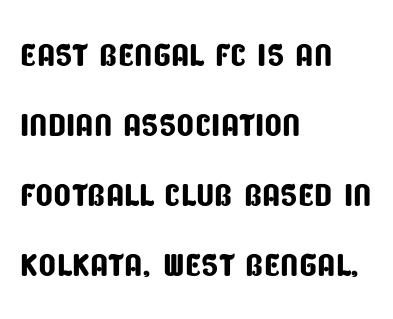
{"serif": "no", "width": "condensed", "stroke_contrast": "low", "x_height": "large", "monospaced": "no", "underline": "no", "align": "left", "line_spacing": "normal", "line_spacing_ratio": 1.52, "letter_spacing": "normal", "letter_spacing_em": 0.0, "glyph_px": 46}
